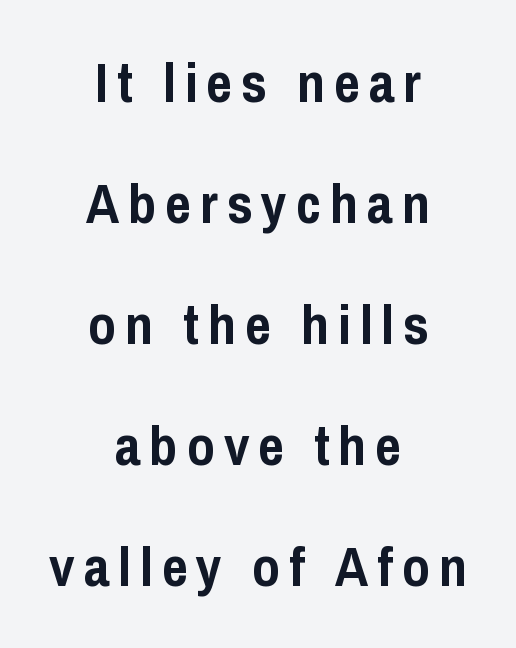
Q: Is the text bold? A: Yes.
Q: Is the text italic (slanted)? A: No, it is upright.
Q: Is the typeface a serif or a sans-serif typeface? A: Sans-serif.
Q: Is the text underlined? A: No.
Q: How is the paragraph aligned? A: Centered.
Q: Is the spacing between lines tight, normal or loose? A: Loose.
Q: Width (condensed, normal, or wide)? A: Condensed.
Q: Stroke contrast? A: Low.
Q: x-height? A: Medium.
Q: Monospaced? A: No.
